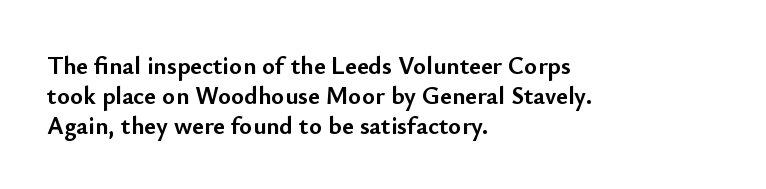
Default kerning and tracking; the words read as compact shapes. The letters stand upright; this is a roman face. Pretty heavy lettering here — definitely bold. The words here are not underlined.
